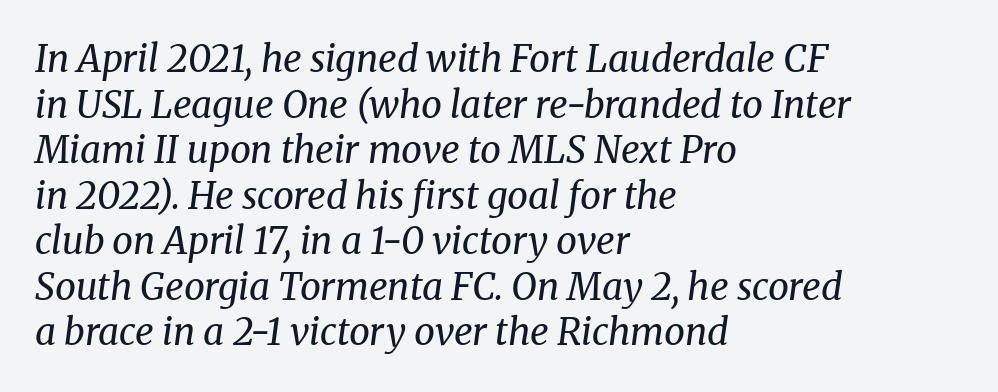
The image shows 37 px regular-weight serif type, italic (leaning right); set left-aligned, line spacing 1.23x, normal letter spacing, not underlined; medium stroke contrast and a medium x-height.
